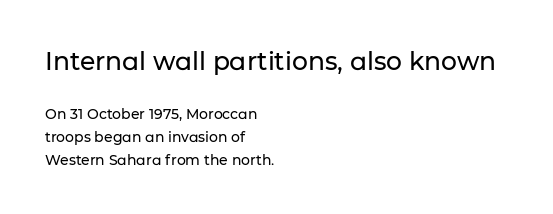
The image shows 25 px text type, upright; set left-aligned, normal line spacing (1.62x), normal letter spacing, not underlined; the first (top) block is 1.79x larger.
